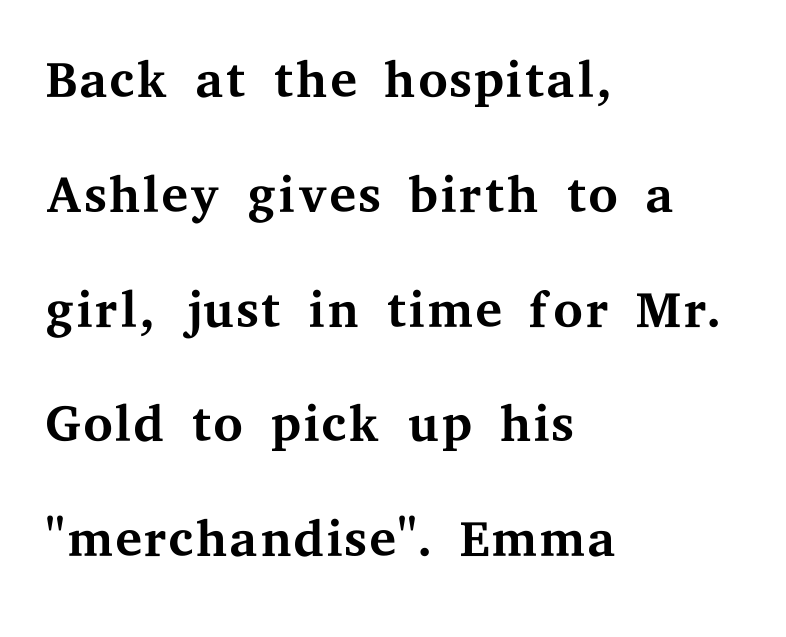
{"serif": "yes", "italic": "no", "bold": "no", "weight": "regular", "width": "wide", "stroke_contrast": "medium", "x_height": "medium", "monospaced": "no", "underline": "no", "align": "left", "line_spacing": "normal", "line_spacing_ratio": 1.51, "letter_spacing": "normal", "letter_spacing_em": 0.0, "glyph_px": 76}
